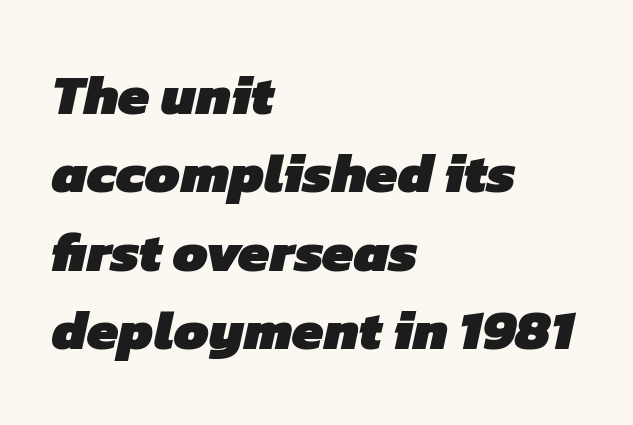
{"serif": "no", "bold": "yes", "weight": "heavy", "width": "normal", "stroke_contrast": "low", "x_height": "medium", "monospaced": "no", "underline": "no", "align": "left", "line_spacing": "normal", "line_spacing_ratio": 1.4, "letter_spacing": "normal", "letter_spacing_em": 0.0, "glyph_px": 56}
